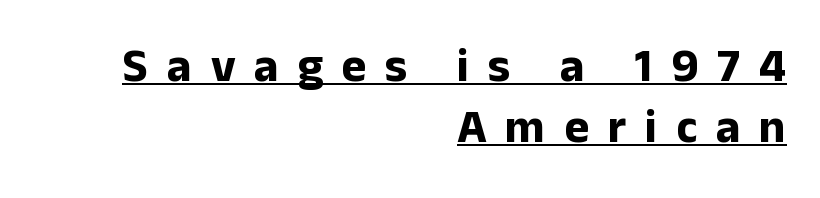
Its strokes are broad and dark, the hallmark of bold type. Observe the wide spacing: letters keep a clear distance from each other. This is sans-serif lettering, the kind often seen on screens and signage. Quick note: underline on. Each new line begins a customary step beneath the previous one. Where is the straight margin? On the right.
